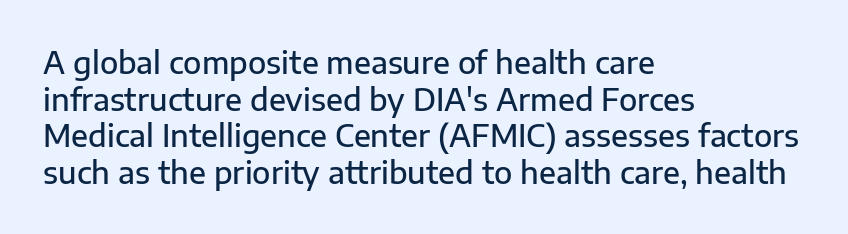
The horizontal fit of the characters is conventional and even. Stroke terminals: plain, sans-serif. Is this a fixed-width face? No — the glyphs have proportional, varying widths. Upright lettering throughout. The rendering anchors every line to the left-hand side.
